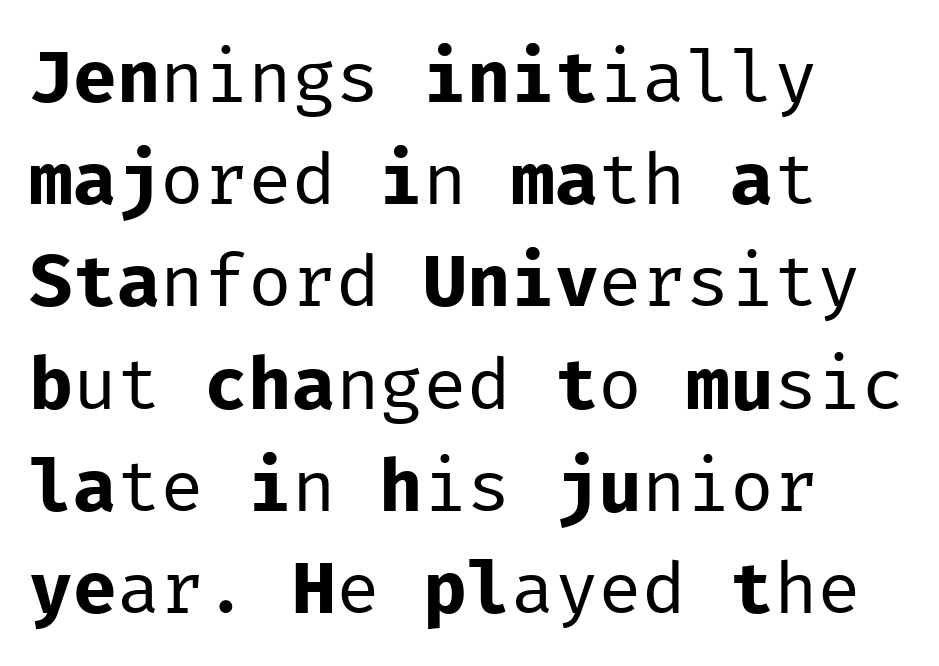
{"serif": "no", "italic": "no", "bold": "no", "weight": "regular", "width": "normal", "stroke_contrast": "low", "x_height": "medium", "monospaced": "yes", "underline": "no", "align": "left", "line_spacing": "normal", "line_spacing_ratio": 1.4, "letter_spacing": "normal", "letter_spacing_em": 0.0, "glyph_px": 73}
